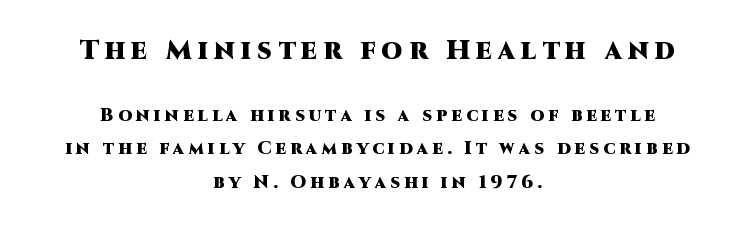
The image shows 27 px bold type, upright; set centered, line spacing 1.84x, unusually wide letter spacing (+0.23 em), not underlined; the first (top) block is 1.5x larger.
